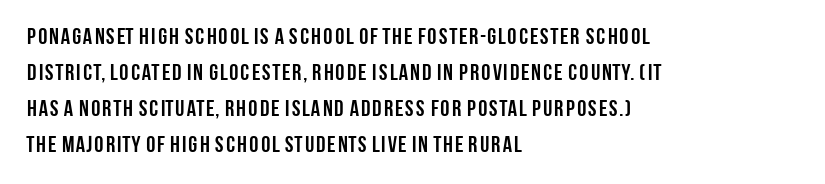
Q: Is the text bold? A: Yes.
Q: Is the text italic (slanted)? A: No, it is upright.
Q: Is the text underlined? A: No.
Q: How is the paragraph aligned? A: Left-aligned.
Q: Is the spacing between letters normal or unusually wide? A: Normal.
Q: Is the spacing between lines tight, normal or loose? A: Normal.
